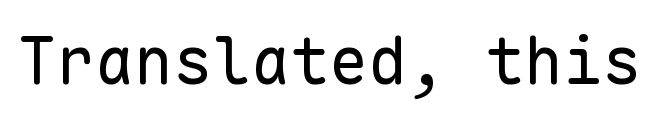
{"serif": "no", "italic": "no", "bold": "no", "weight": "regular", "width": "normal", "stroke_contrast": "low", "x_height": "medium", "monospaced": "yes", "underline": "no", "letter_spacing": "normal", "letter_spacing_em": 0.0, "glyph_px": 65}
